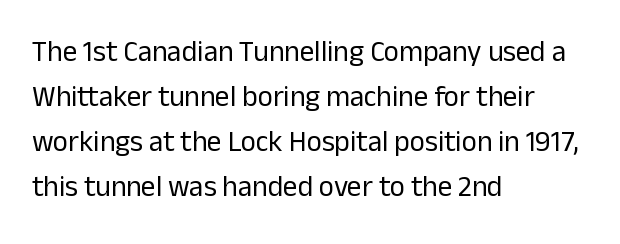
Q: Is the text bold? A: No.
Q: Is the text italic (slanted)? A: No, it is upright.
Q: Is the typeface a serif or a sans-serif typeface? A: Sans-serif.
Q: Is the text underlined? A: No.
Q: How is the paragraph aligned? A: Left-aligned.
Q: Is the spacing between letters normal or unusually wide? A: Normal.
Q: Is the spacing between lines tight, normal or loose? A: Normal.
Q: Width (condensed, normal, or wide)? A: Normal.
Q: Stroke contrast? A: Low.
Q: x-height? A: Medium.
Q: Monospaced? A: No.
